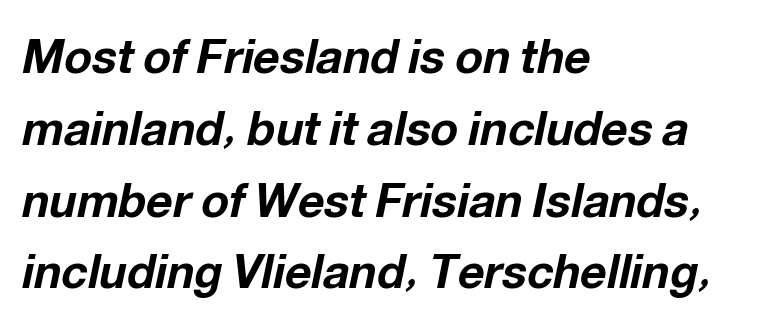
This rendering uses left alignment, leaving the right contour irregular. Yep, that's italic — everything's leaning. The space directly below the letters is spotless. The block of text has a typical density, with ordinary space between rows. Is this a fixed-width face? No — the glyphs have proportional, varying widths.
